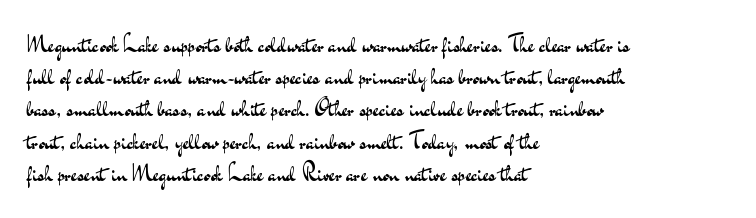
{"bold": "no", "underline": "no", "align": "left", "line_spacing": "normal", "line_spacing_ratio": 1.4, "letter_spacing": "normal", "letter_spacing_em": 0.0, "glyph_px": 23}
